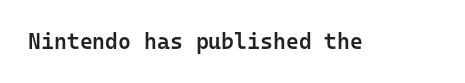
{"italic": "no", "bold": "semi", "underline": "no", "letter_spacing": "normal", "letter_spacing_em": 0.0, "glyph_px": 22}
